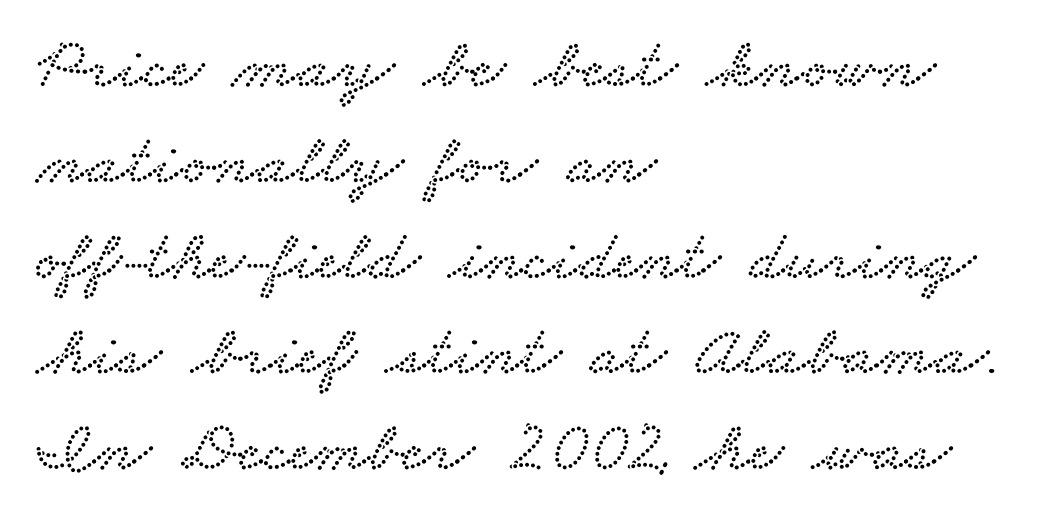
Q: Is the typeface a serif or a sans-serif typeface? A: Serif.
Q: Is the text underlined? A: No.
Q: How is the paragraph aligned? A: Left-aligned.
Q: Is the spacing between letters normal or unusually wide? A: Normal.
Q: Is the spacing between lines tight, normal or loose? A: Normal.
Q: Width (condensed, normal, or wide)? A: Wide.
Q: Stroke contrast? A: Low.
Q: x-height? A: Small.
Q: Monospaced? A: No.
